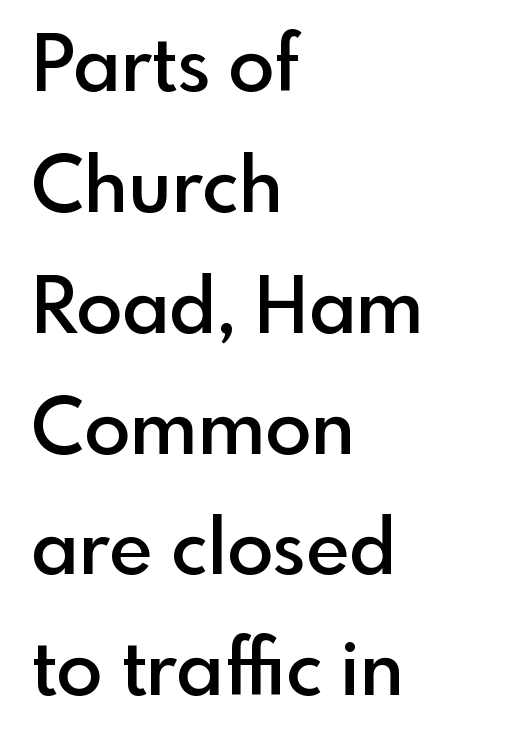
The image shows 76 px semibold sans-serif type, upright; set left-aligned, normal line spacing (1.59x), normal letter spacing, not underlined; a small x-height.
